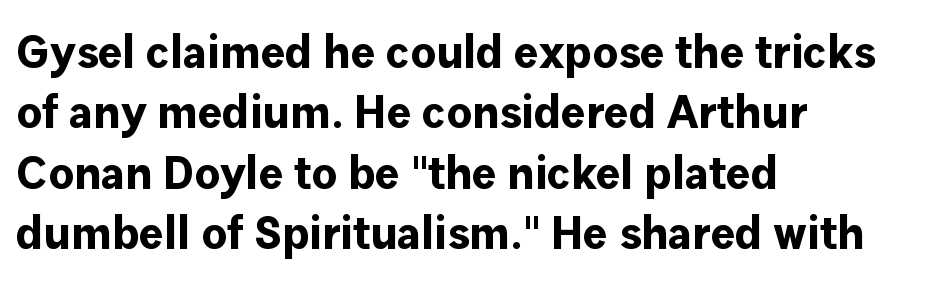
Q: Is the text bold? A: Yes.
Q: Is the text italic (slanted)? A: No, it is upright.
Q: Is the typeface a serif or a sans-serif typeface? A: Sans-serif.
Q: Is the text underlined? A: No.
Q: How is the paragraph aligned? A: Left-aligned.
Q: Is the spacing between letters normal or unusually wide? A: Normal.
Q: Is the spacing between lines tight, normal or loose? A: Normal.
Q: Width (condensed, normal, or wide)? A: Normal.
Q: Stroke contrast? A: Low.
Q: x-height? A: Medium.
Q: Monospaced? A: No.
